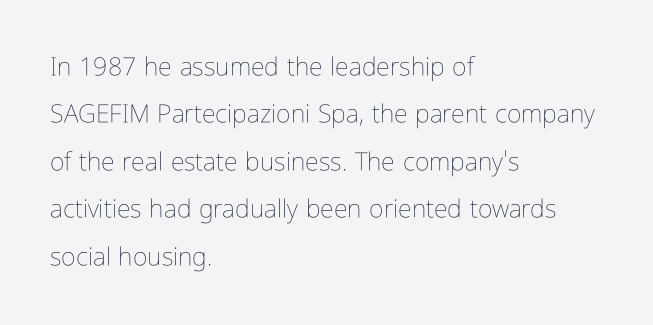
Q: Is the text bold? A: No.
Q: Is the text italic (slanted)? A: No, it is upright.
Q: Is the text underlined? A: No.
Q: How is the paragraph aligned? A: Left-aligned.
Q: Is the spacing between letters normal or unusually wide? A: Normal.
Q: Is the spacing between lines tight, normal or loose? A: Loose.
